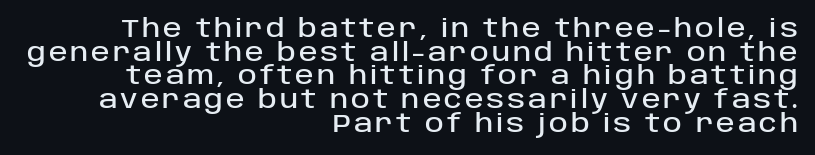
Q: Is the text italic (slanted)? A: No, it is upright.
Q: Is the text underlined? A: No.
Q: How is the paragraph aligned? A: Right-aligned.
Q: Is the spacing between lines tight, normal or loose? A: Tight.
